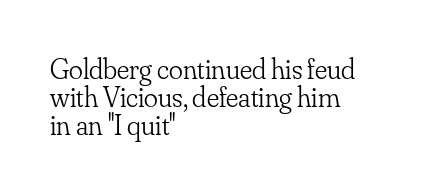
Q: Is the text bold? A: No.
Q: Is the text italic (slanted)? A: No, it is upright.
Q: Is the typeface a serif or a sans-serif typeface? A: Serif.
Q: Is the text underlined? A: No.
Q: How is the paragraph aligned? A: Left-aligned.
Q: Is the spacing between letters normal or unusually wide? A: Normal.
Q: Is the spacing between lines tight, normal or loose? A: Tight.
Q: Width (condensed, normal, or wide)? A: Normal.
Q: Stroke contrast? A: Low.
Q: x-height? A: Small.
Q: Monospaced? A: No.
